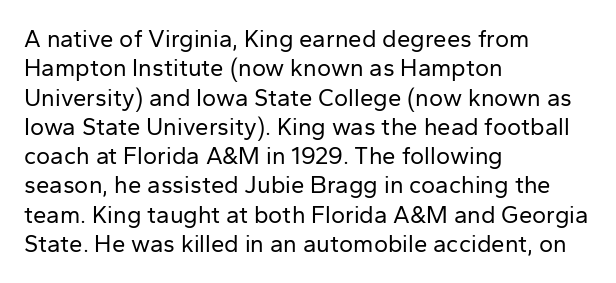
Q: Is the text bold? A: No.
Q: Is the text italic (slanted)? A: No, it is upright.
Q: Is the text underlined? A: No.
Q: How is the paragraph aligned? A: Left-aligned.
Q: Is the spacing between letters normal or unusually wide? A: Normal.
